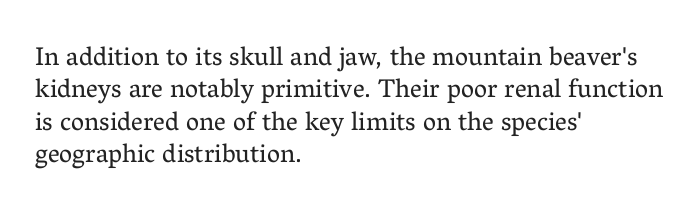
{"italic": "no", "bold": "no", "underline": "no", "align": "left", "line_spacing": "normal", "line_spacing_ratio": 1.25, "letter_spacing": "normal", "letter_spacing_em": 0.0, "glyph_px": 26}
